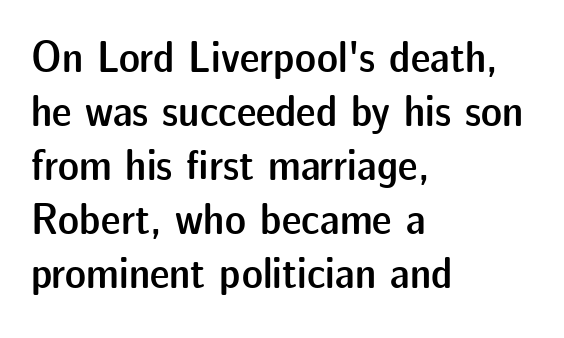
{"serif": "no", "italic": "no", "bold": "semi", "weight": "semibold", "width": "normal", "stroke_contrast": "low", "x_height": "medium", "monospaced": "no", "underline": "no", "align": "left", "line_spacing_ratio": 1.23, "letter_spacing": "normal", "letter_spacing_em": 0.0, "glyph_px": 44}
